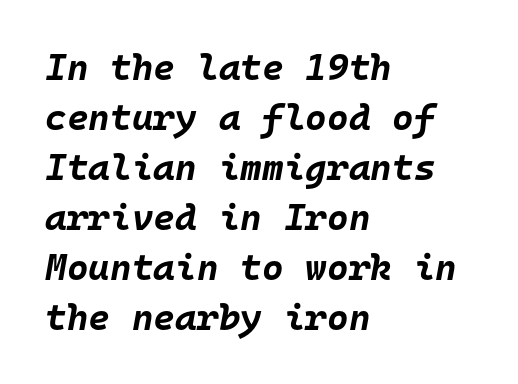
Q: Is the text bold? A: Yes.
Q: Is the text italic (slanted)? A: Yes, it leans right by about 10 degrees.
Q: Is the text underlined? A: No.
Q: How is the paragraph aligned? A: Left-aligned.
Q: Is the spacing between letters normal or unusually wide? A: Normal.
Q: Is the spacing between lines tight, normal or loose? A: Normal.
Q: Width (condensed, normal, or wide)? A: Normal.
Q: Stroke contrast? A: Low.
Q: x-height? A: Large.
Q: Monospaced? A: Yes.
